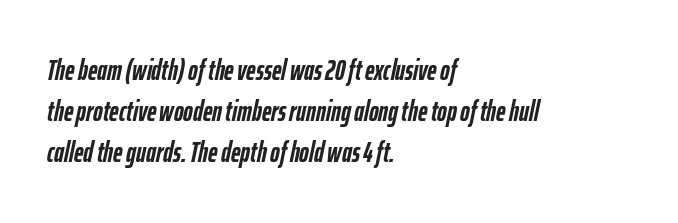
Q: Is the text bold? A: Yes.
Q: Is the text italic (slanted)? A: Yes, it leans right by about 12 degrees.
Q: Is the text underlined? A: No.
Q: How is the paragraph aligned? A: Left-aligned.
Q: Is the spacing between letters normal or unusually wide? A: Normal.
Q: Is the spacing between lines tight, normal or loose? A: Normal.
Q: Width (condensed, normal, or wide)? A: Condensed.
Q: Stroke contrast? A: Low.
Q: x-height? A: Medium.
Q: Monospaced? A: No.
